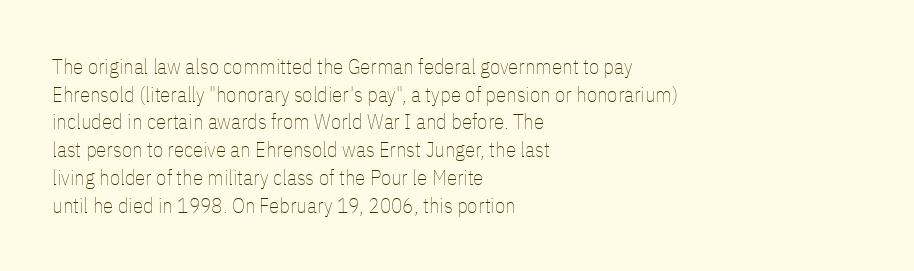
{"italic": "no", "bold": "no", "underline": "no", "align": "left", "line_spacing": "normal", "line_spacing_ratio": 1.32, "letter_spacing": "normal", "letter_spacing_em": 0.0, "glyph_px": 21}
